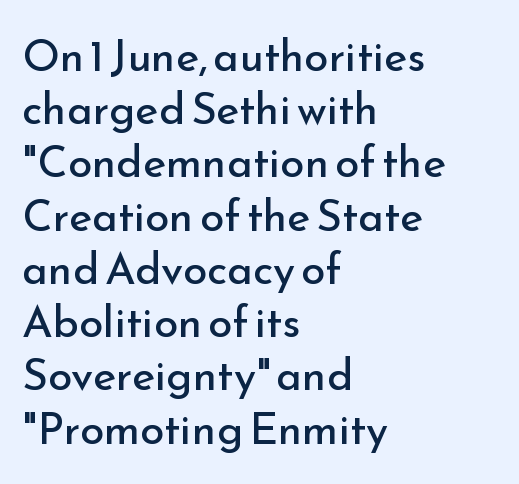
The image shows 44 px regular-weight sans-serif type, upright; set left-aligned, line spacing 1.21x, normal letter spacing, not underlined; low stroke contrast and a small x-height.
